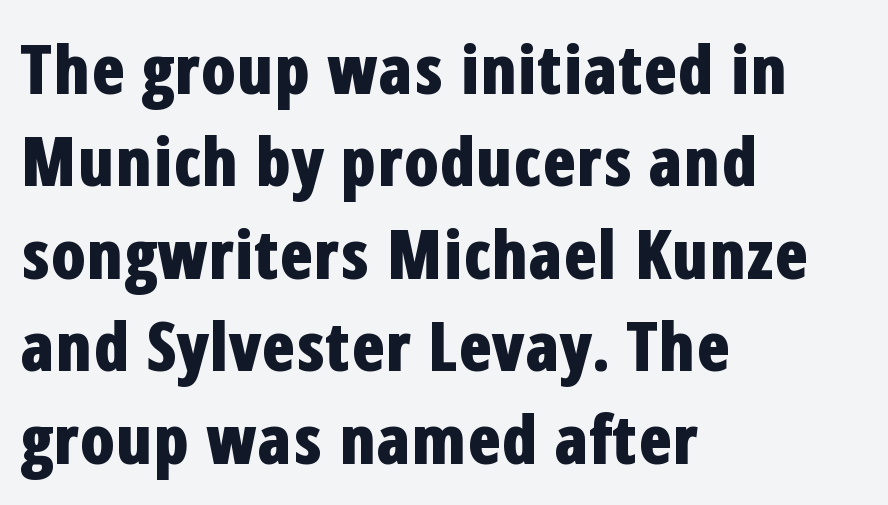
Q: Is the text bold? A: Yes.
Q: Is the text italic (slanted)? A: No, it is upright.
Q: Is the typeface a serif or a sans-serif typeface? A: Sans-serif.
Q: Is the text underlined? A: No.
Q: How is the paragraph aligned? A: Left-aligned.
Q: Is the spacing between letters normal or unusually wide? A: Normal.
Q: Is the spacing between lines tight, normal or loose? A: Normal.
Q: Width (condensed, normal, or wide)? A: Condensed.
Q: Stroke contrast? A: Low.
Q: x-height? A: Medium.
Q: Monospaced? A: No.
